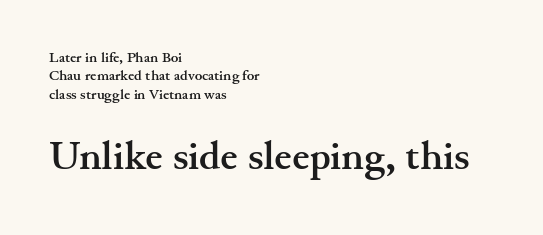
The image shows 39 px semibold, wide serif type, upright; set left-aligned, normal line spacing (1.31x), normal letter spacing, not underlined; the second (bottom) block is 2.79x larger; medium stroke contrast and a small x-height.
